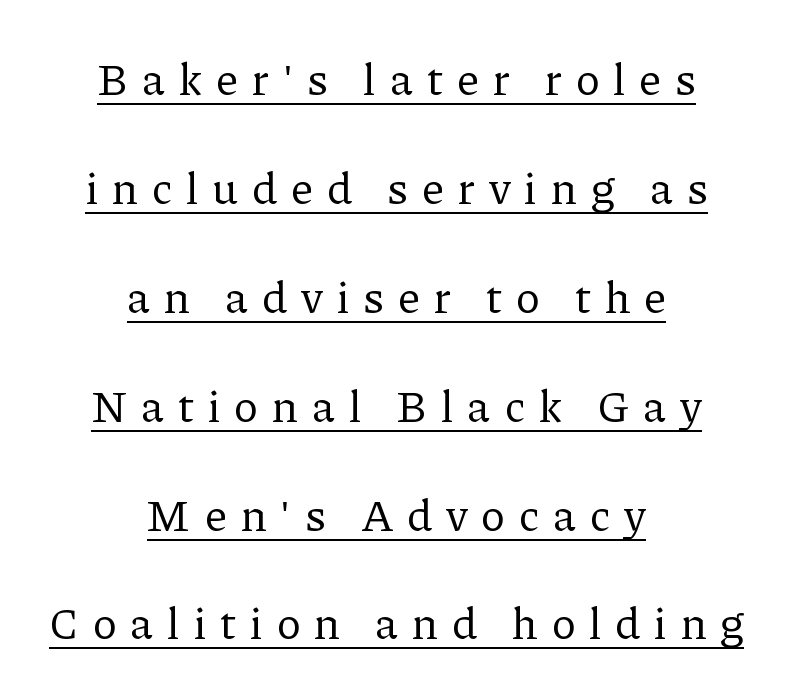
The passage shown has open, widely tracked lettering throughout. Each new line begins a long way beneath the previous one. The characters are drawn with everyday or finer stroke widths. Are there feet on the stems? There are — it's a serif. These lines are centered, leaving both edges ragged. Spacing verdict: proportional, widths tailored to each character.
